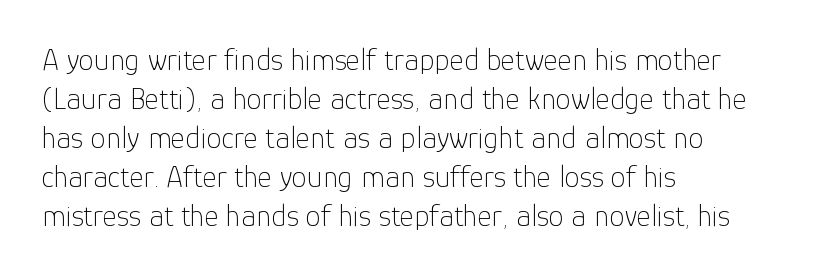
The image shows 31 px thin sans-serif type, upright; set left-aligned, normal line spacing (1.26x), normal letter spacing, not underlined; low stroke contrast and a medium x-height.
